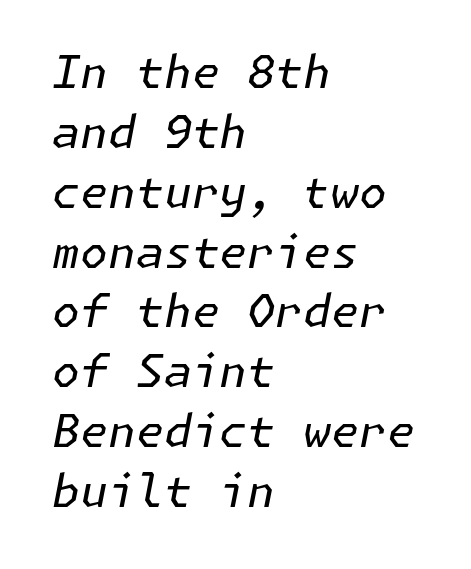
{"italic": "yes", "lean": "right", "slant_degrees": 11, "bold": "no", "weight": "regular", "width": "normal", "stroke_contrast": "low", "x_height": "medium", "underline": "no", "align": "left", "line_spacing": "normal", "line_spacing_ratio": 1.33, "letter_spacing": "normal", "letter_spacing_em": 0.0, "glyph_px": 45}
